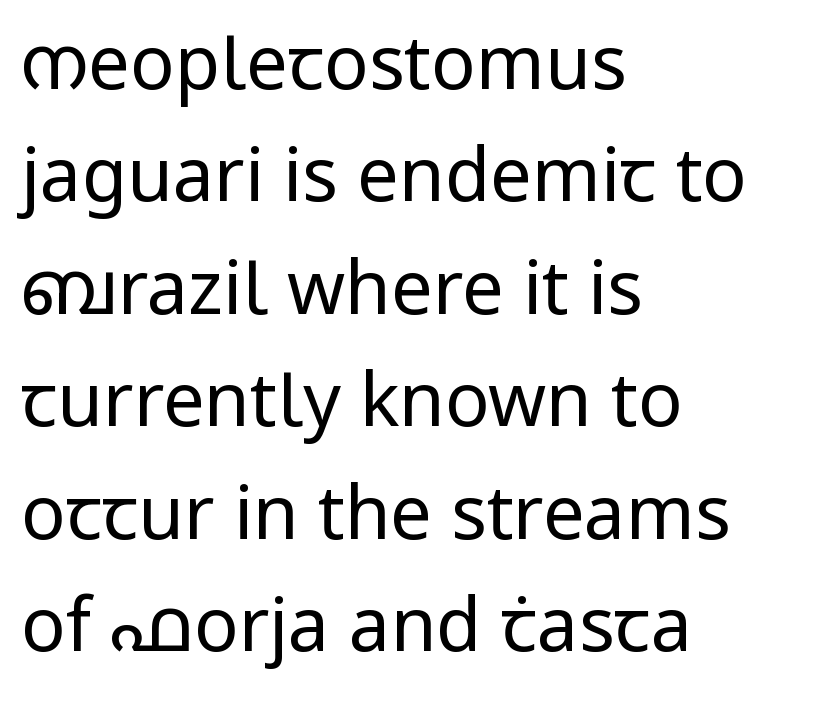
{"serif": "no", "italic": "no", "bold": "no", "weight": "regular", "width": "normal", "stroke_contrast": "low", "x_height": "medium", "monospaced": "no", "underline": "no", "align": "left", "line_spacing": "normal", "line_spacing_ratio": 1.52, "letter_spacing": "normal", "letter_spacing_em": 0.0, "glyph_px": 74}
